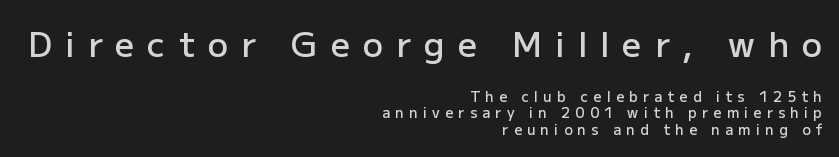
Q: Is the text bold? A: Semi-bold.
Q: Is the text italic (slanted)? A: No, it is upright.
Q: Is the typeface a serif or a sans-serif typeface? A: Sans-serif.
Q: Is the text underlined? A: No.
Q: How is the paragraph aligned? A: Right-aligned.
Q: Is the spacing between letters normal or unusually wide? A: Unusually wide.
Q: Which block of text is set in a larger size, the first (top) or the second (bottom)? A: The first (top) one.
Q: Width (condensed, normal, or wide)? A: Normal.
Q: Stroke contrast? A: Low.
Q: x-height? A: Medium.
Q: Monospaced? A: No.
